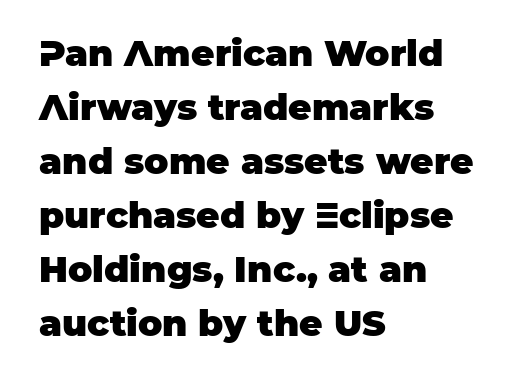
{"serif": "no", "italic": "no", "bold": "yes", "weight": "heavy", "width": "normal", "stroke_contrast": "low", "x_height": "large", "monospaced": "no", "underline": "no", "align": "left", "line_spacing": "normal", "line_spacing_ratio": 1.5, "letter_spacing": "normal", "letter_spacing_em": 0.0, "glyph_px": 36}
